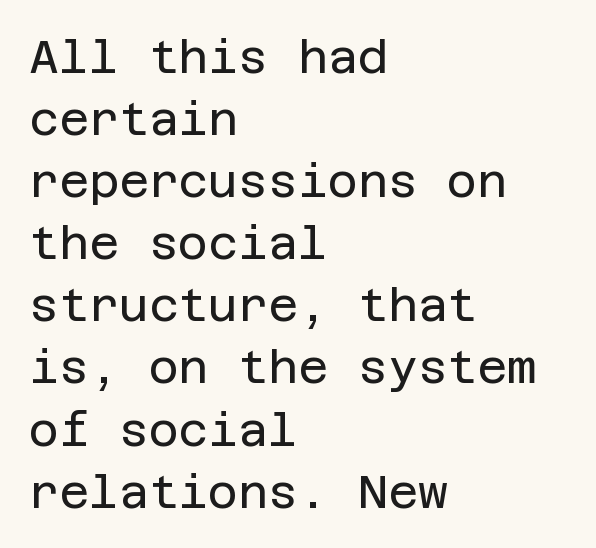
Q: Is the text bold? A: No.
Q: Is the text italic (slanted)? A: No, it is upright.
Q: Is the typeface a serif or a sans-serif typeface? A: Sans-serif.
Q: Is the text underlined? A: No.
Q: How is the paragraph aligned? A: Left-aligned.
Q: Is the spacing between letters normal or unusually wide? A: Normal.
Q: Is the spacing between lines tight, normal or loose? A: Normal.
Q: Width (condensed, normal, or wide)? A: Normal.
Q: Stroke contrast? A: Low.
Q: x-height? A: Large.
